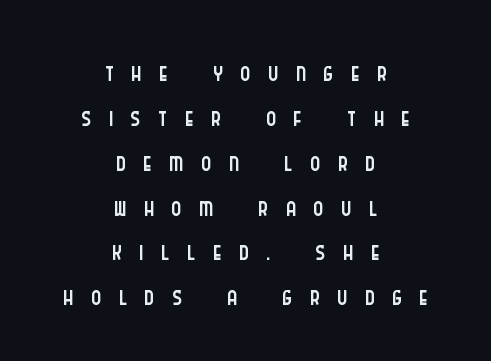
The face used here is proportionally spaced, like ordinary book or web type. The font sits on the lighter half of the weight spectrum, regular included. The letters stand upright; this is a roman face. These lines stack symmetrically, like a column narrowing and widening about its center. The type is letterspaced generously, with wide tracking.
